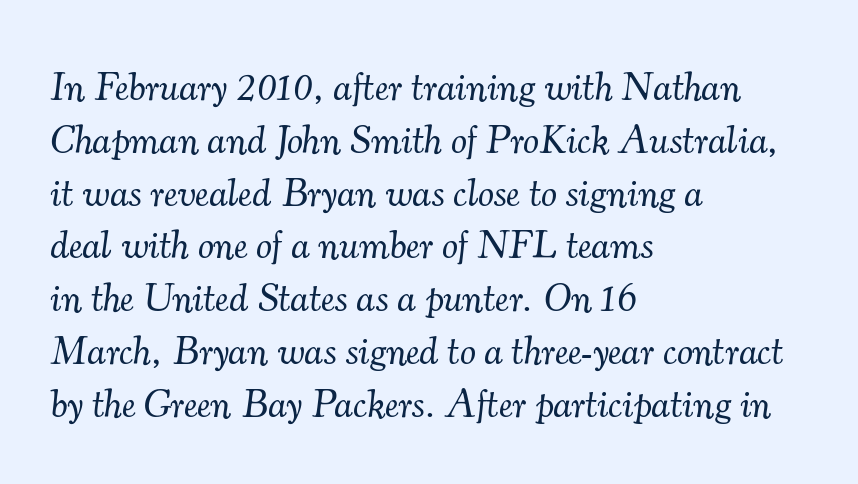
The image shows 40 px light serif type, italic (leaning right); set left-aligned, normal line spacing (1.32x), normal letter spacing, not underlined; medium stroke contrast and a small x-height.
